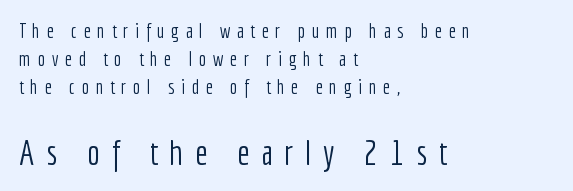
Q: Is the text bold? A: No.
Q: Is the text italic (slanted)? A: No, it is upright.
Q: Is the typeface a serif or a sans-serif typeface? A: Sans-serif.
Q: Is the text underlined? A: No.
Q: How is the paragraph aligned? A: Left-aligned.
Q: Is the spacing between letters normal or unusually wide? A: Unusually wide.
Q: Is the spacing between lines tight, normal or loose? A: Normal.
Q: Which block of text is set in a larger size, the first (top) or the second (bottom)? A: The second (bottom) one.
Q: Width (condensed, normal, or wide)? A: Condensed.
Q: Stroke contrast? A: Low.
Q: x-height? A: Medium.
Q: Monospaced? A: No.
